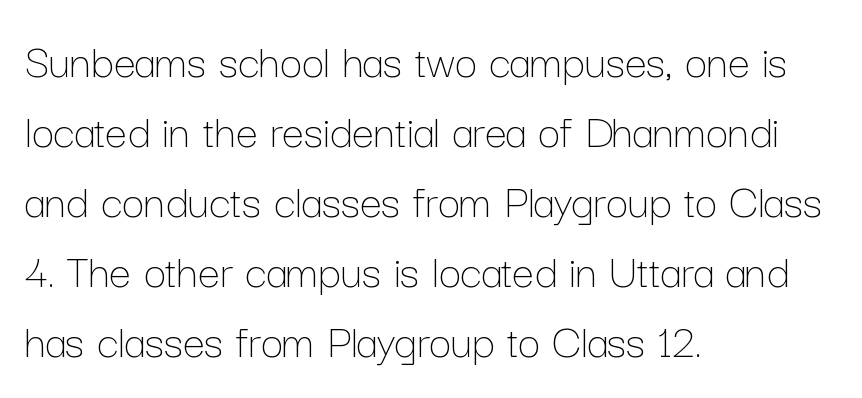
{"italic": "no", "bold": "no", "weight": "thin", "width": "normal", "stroke_contrast": "low", "x_height": "medium", "monospaced": "no", "underline": "no", "align": "left", "line_spacing": "normal", "line_spacing_ratio": 1.43, "letter_spacing": "normal", "letter_spacing_em": 0.0, "glyph_px": 49}
